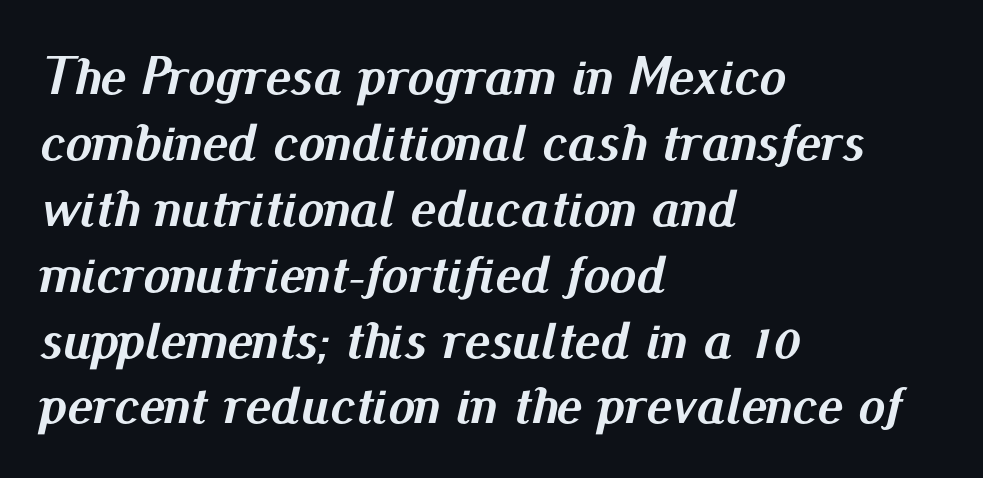
The image shows 54 px semibold type, italic (leaning right); set left-aligned, line spacing 1.22x, normal letter spacing, not underlined; medium stroke contrast and a small x-height.
